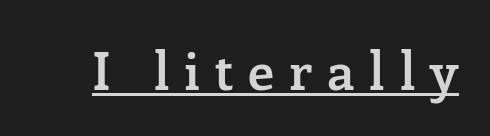
{"serif": "yes", "italic": "no", "bold": "semi", "weight": "semibold", "width": "normal", "stroke_contrast": "low", "x_height": "medium", "monospaced": "no", "underline": "yes", "letter_spacing": "wide", "letter_spacing_em": 0.28, "glyph_px": 53}
